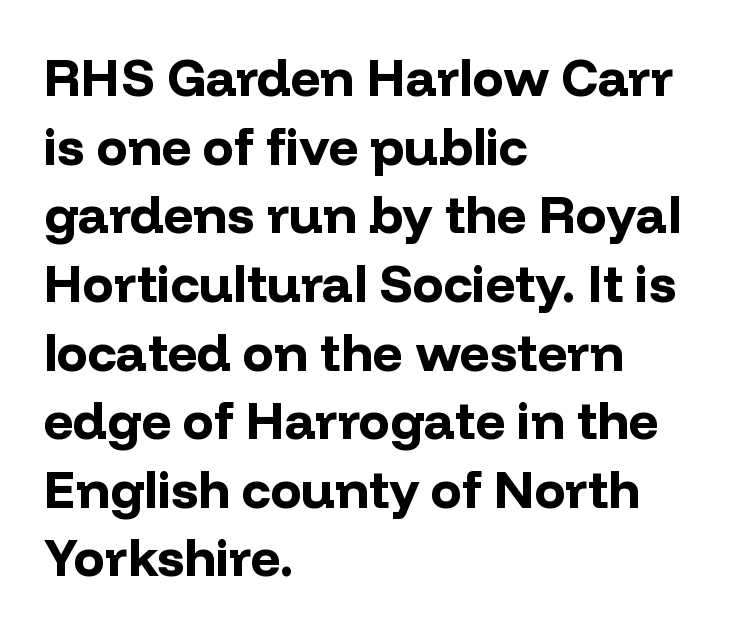
{"serif": "no", "italic": "no", "bold": "yes", "weight": "bold", "width": "normal", "stroke_contrast": "low", "x_height": "medium", "monospaced": "no", "underline": "no", "align": "left", "line_spacing": "normal", "line_spacing_ratio": 1.32, "letter_spacing": "normal", "letter_spacing_em": 0.0, "glyph_px": 52}
